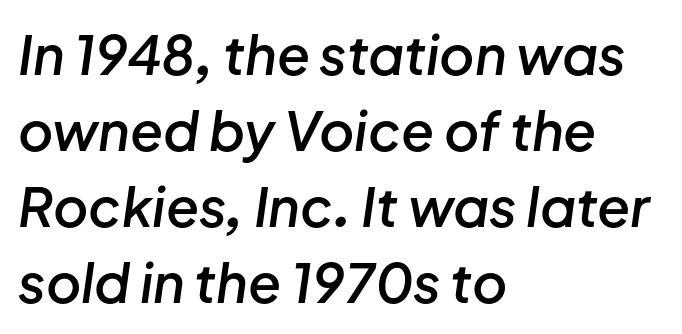
Q: Is the text bold? A: Semi-bold.
Q: Is the text italic (slanted)? A: Yes, it leans right by about 8 degrees.
Q: Is the text underlined? A: No.
Q: How is the paragraph aligned? A: Left-aligned.
Q: Is the spacing between letters normal or unusually wide? A: Normal.
Q: Is the spacing between lines tight, normal or loose? A: Normal.
Q: Width (condensed, normal, or wide)? A: Normal.
Q: Stroke contrast? A: Low.
Q: x-height? A: Medium.
Q: Monospaced? A: No.
